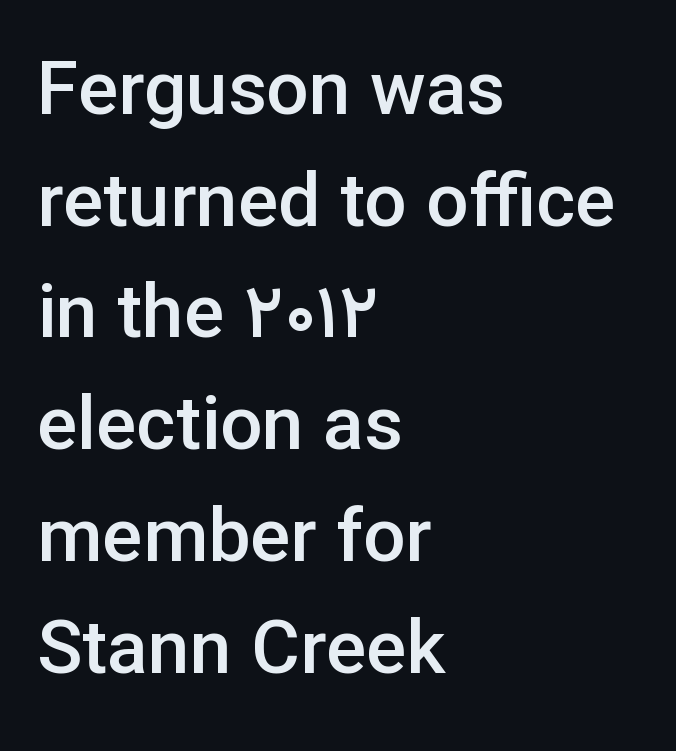
The image shows 75 px semibold sans-serif type, upright; set left-aligned, normal line spacing (1.49x), normal letter spacing, not underlined; low stroke contrast and a medium x-height.
